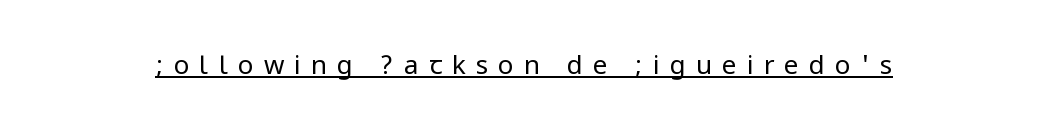
{"italic": "no", "bold": "no", "underline": "yes", "letter_spacing": "wide", "letter_spacing_em": 0.39, "glyph_px": 26}
